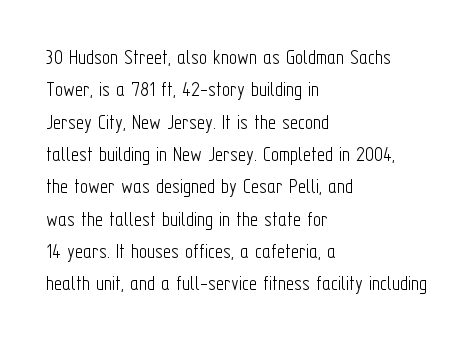
Does extra space separate the letters? No, they use regular spacing. Compared with a typical body face, this is equally light or lighter still. Casual observation: everything's shoved over to the left. This sample keeps an unexceptional amount of space between lines.
